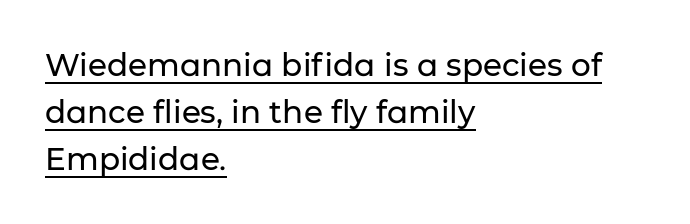
Q: Is the text italic (slanted)? A: No, it is upright.
Q: Is the typeface a serif or a sans-serif typeface? A: Sans-serif.
Q: Is the text underlined? A: Yes.
Q: How is the paragraph aligned? A: Left-aligned.
Q: Is the spacing between letters normal or unusually wide? A: Normal.
Q: Is the spacing between lines tight, normal or loose? A: Normal.
Q: Width (condensed, normal, or wide)? A: Normal.
Q: Stroke contrast? A: Low.
Q: x-height? A: Medium.
Q: Monospaced? A: No.
